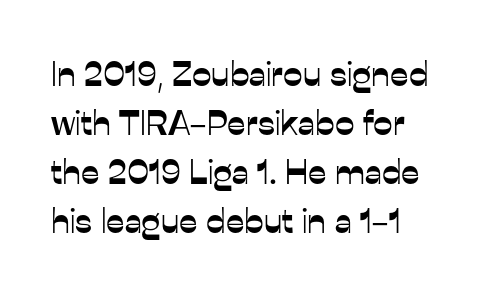
Q: Is the text italic (slanted)? A: No, it is upright.
Q: Is the typeface a serif or a sans-serif typeface? A: Sans-serif.
Q: Is the text underlined? A: No.
Q: How is the paragraph aligned? A: Left-aligned.
Q: Is the spacing between letters normal or unusually wide? A: Normal.
Q: Is the spacing between lines tight, normal or loose? A: Normal.
Q: Width (condensed, normal, or wide)? A: Normal.
Q: Stroke contrast? A: Low.
Q: x-height? A: Medium.
Q: Monospaced? A: No.
